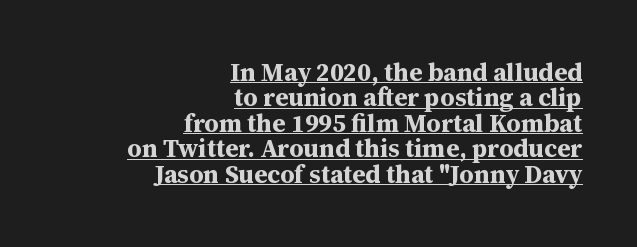
The letters stand straight up with perfectly vertical stems. Heavy-handed strokes throughout: this text is bold. The rendered words wear a rule along their underside. Nothing unusual about the tracking: characters are spaced as the font intends. Line spacing here is tight.
